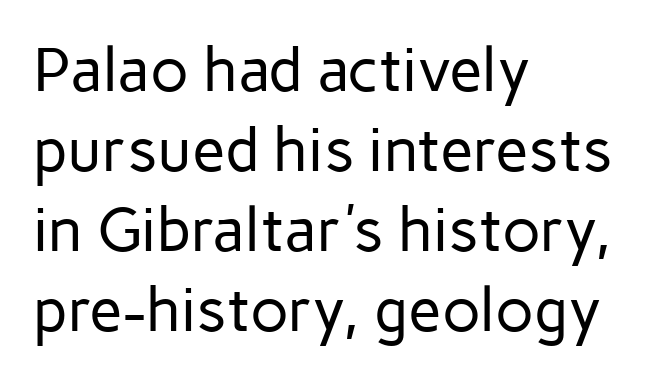
The image shows 61 px regular-weight sans-serif type, upright; set left-aligned, normal line spacing (1.31x), normal letter spacing, not underlined; low stroke contrast and a medium x-height.
